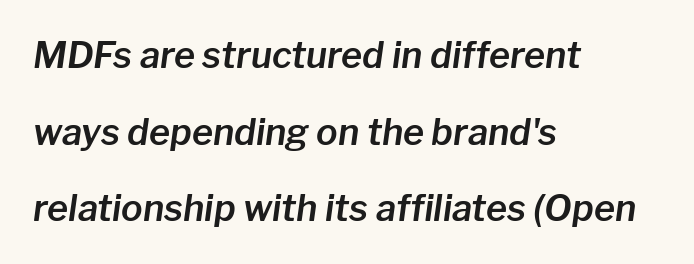
Q: Is the text italic (slanted)? A: Yes, it leans right by about 8 degrees.
Q: Is the text underlined? A: No.
Q: How is the paragraph aligned? A: Left-aligned.
Q: Is the spacing between letters normal or unusually wide? A: Normal.
Q: Is the spacing between lines tight, normal or loose? A: Loose.
Q: Width (condensed, normal, or wide)? A: Normal.
Q: Stroke contrast? A: Low.
Q: x-height? A: Medium.
Q: Monospaced? A: No.
